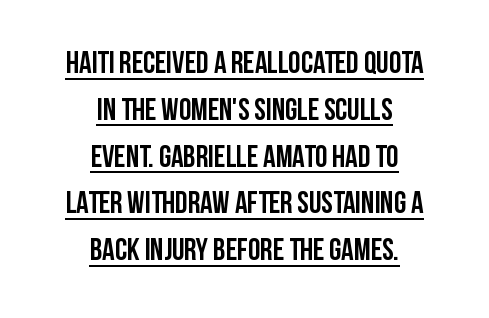
Look at the tracking — it's just the regular setting, nothing added. The rendering shows plain stroke endings on the letterforms — a sans-serif design. Summary of weight: heavy, a full bold. This sample has the flowing, uneven cadence of proportional lettering.
